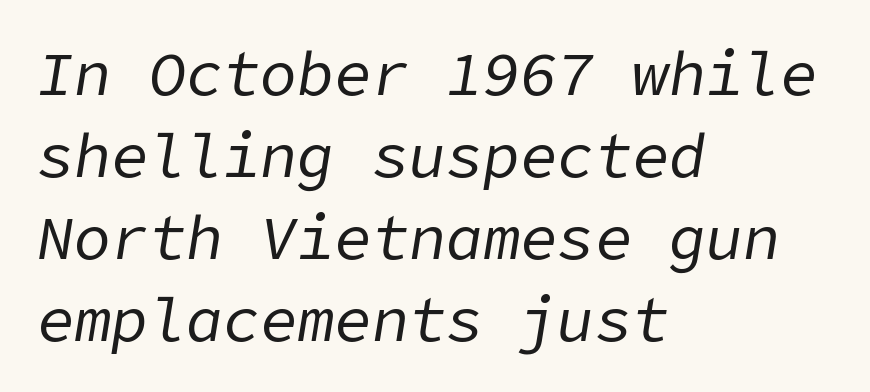
Q: Is the text bold? A: No.
Q: Is the text italic (slanted)? A: Yes, it leans right by about 9 degrees.
Q: Is the text underlined? A: No.
Q: How is the paragraph aligned? A: Left-aligned.
Q: Is the spacing between letters normal or unusually wide? A: Normal.
Q: Is the spacing between lines tight, normal or loose? A: Normal.
Q: Width (condensed, normal, or wide)? A: Normal.
Q: Stroke contrast? A: Low.
Q: x-height? A: Medium.
